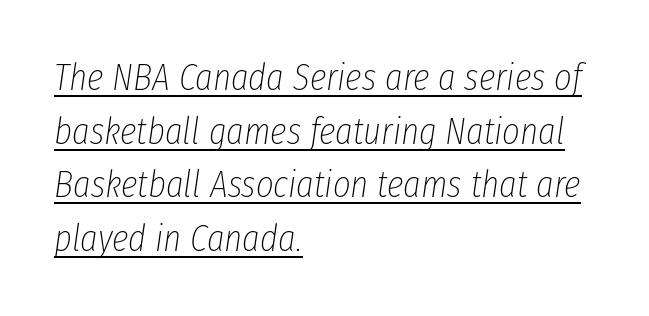
Q: Is the text bold? A: No.
Q: Is the text italic (slanted)? A: Yes, it leans right by about 8 degrees.
Q: Is the text underlined? A: Yes.
Q: How is the paragraph aligned? A: Left-aligned.
Q: Is the spacing between letters normal or unusually wide? A: Normal.
Q: Is the spacing between lines tight, normal or loose? A: Normal.
Q: Width (condensed, normal, or wide)? A: Condensed.
Q: Stroke contrast? A: Low.
Q: x-height? A: Medium.
Q: Monospaced? A: No.
